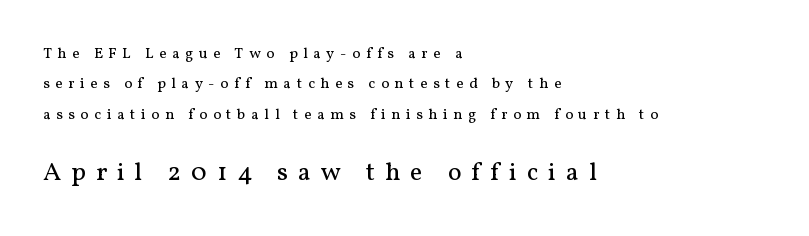
Q: Is the text bold? A: No.
Q: Is the text italic (slanted)? A: No, it is upright.
Q: Is the text underlined? A: No.
Q: How is the paragraph aligned? A: Left-aligned.
Q: Is the spacing between letters normal or unusually wide? A: Unusually wide.
Q: Is the spacing between lines tight, normal or loose? A: Loose.
Q: Which block of text is set in a larger size, the first (top) or the second (bottom)? A: The second (bottom) one.
